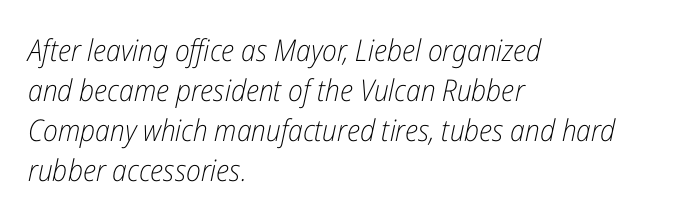
Q: Is the text bold? A: No.
Q: Is the text italic (slanted)? A: Yes, it leans right by about 12 degrees.
Q: Is the text underlined? A: No.
Q: How is the paragraph aligned? A: Left-aligned.
Q: Is the spacing between letters normal or unusually wide? A: Normal.
Q: Is the spacing between lines tight, normal or loose? A: Normal.
Q: Width (condensed, normal, or wide)? A: Condensed.
Q: Stroke contrast? A: Low.
Q: x-height? A: Medium.
Q: Monospaced? A: No.
